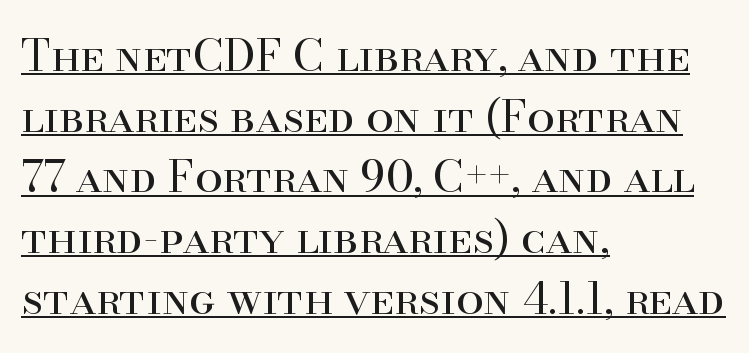
{"serif": "yes", "italic": "no", "bold": "no", "weight": "regular", "width": "normal", "stroke_contrast": "high", "x_height": "small", "monospaced": "no", "underline": "yes", "align": "left", "line_spacing": "normal", "line_spacing_ratio": 1.38, "letter_spacing": "normal", "letter_spacing_em": 0.0, "glyph_px": 44}
